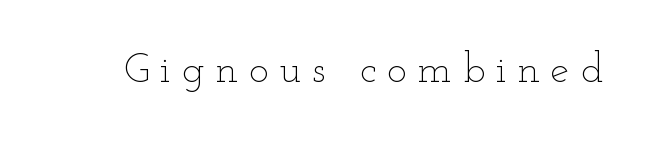
The image shows 42 px thin, wide type, upright; set unusually wide letter spacing (+0.26 em), not underlined; low stroke contrast and a small x-height.
